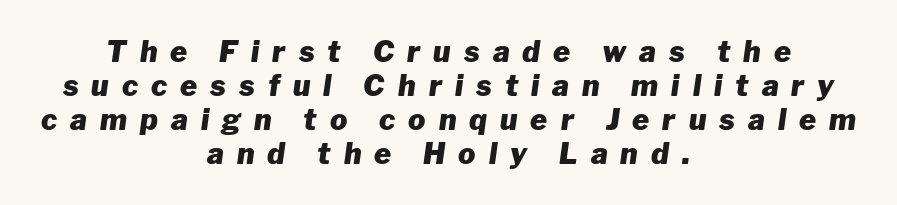
{"italic": "yes", "lean": "right", "slant_degrees": 8, "bold": "yes", "weight": "heavy", "width": "normal", "stroke_contrast": "low", "x_height": "medium", "monospaced": "no", "underline": "no", "align": "center", "line_spacing_ratio": 1.17, "letter_spacing": "wide", "letter_spacing_em": 0.45, "glyph_px": 29}
